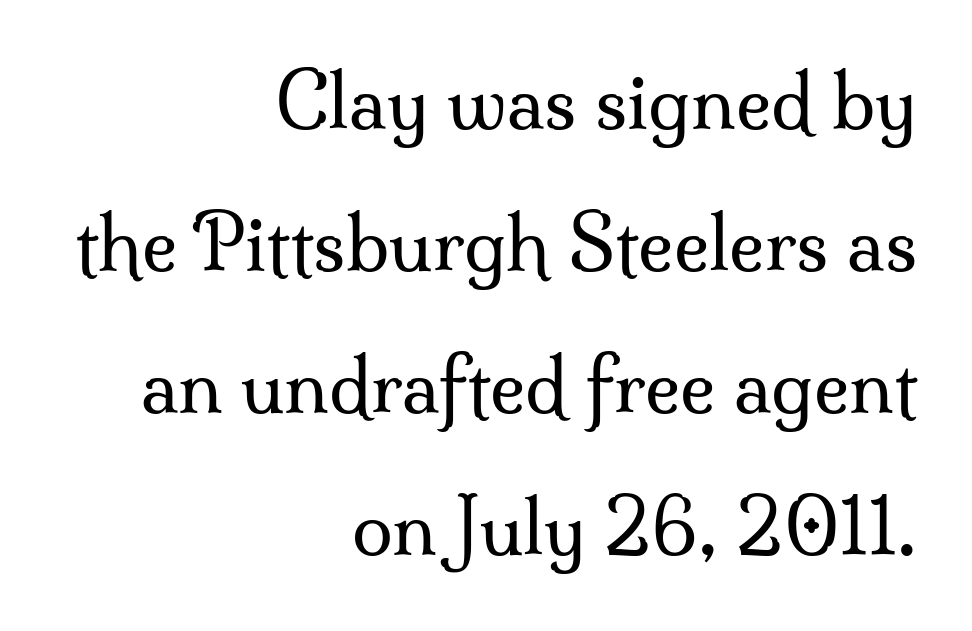
Q: Is the text bold? A: No.
Q: Is the text italic (slanted)? A: No, it is upright.
Q: Is the typeface a serif or a sans-serif typeface? A: Serif.
Q: Is the text underlined? A: No.
Q: How is the paragraph aligned? A: Right-aligned.
Q: Is the spacing between letters normal or unusually wide? A: Normal.
Q: Is the spacing between lines tight, normal or loose? A: Loose.
Q: Width (condensed, normal, or wide)? A: Normal.
Q: Stroke contrast? A: Medium.
Q: x-height? A: Small.
Q: Monospaced? A: No.
